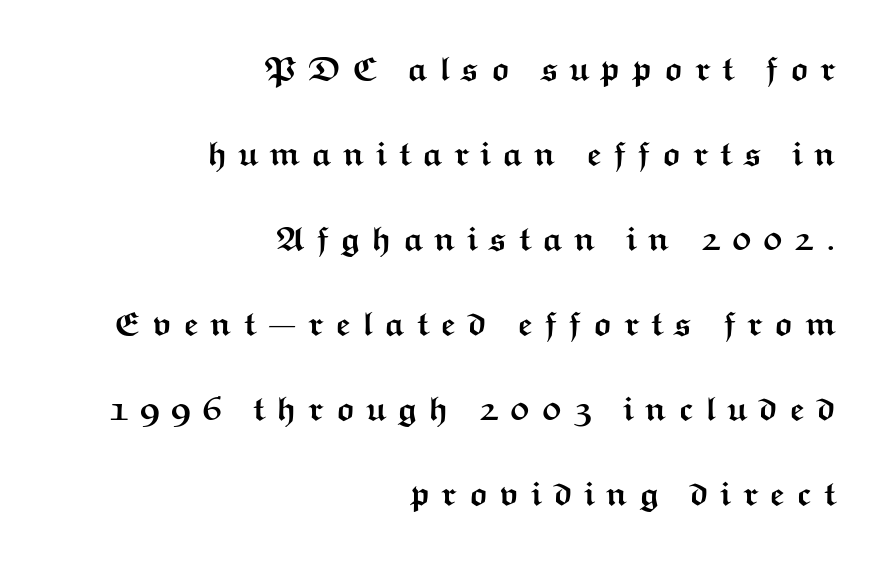
The image shows 34 px semibold, wide sans-serif type, upright; set right-aligned, loose line spacing (2.5x), unusually wide letter spacing (+0.32 em), not underlined; medium stroke contrast and a medium x-height.
